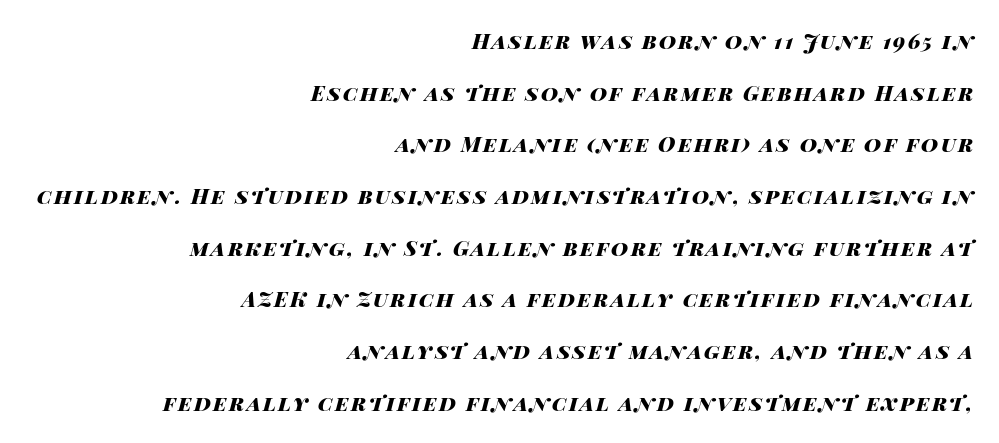
Layout note: lines flush right. Tall strokes in this sample are angled rather than plumb. The space between consecutive lines is lavish. The space beneath each line is pristine and unruled. These words are printed bold, with thick strokes throughout.
